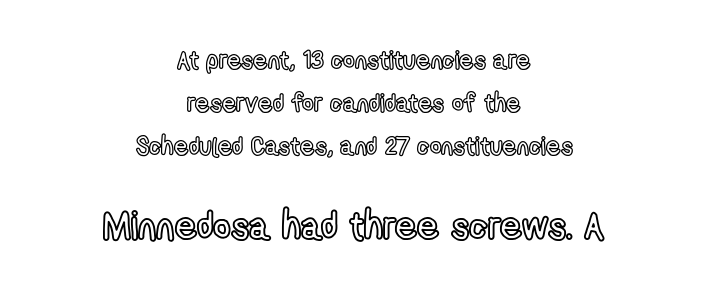
The image shows 38 px condensed type, upright; set centered, line spacing 1.72x, normal letter spacing, not underlined; the second (bottom) block is 1.52x larger; a medium x-height.
